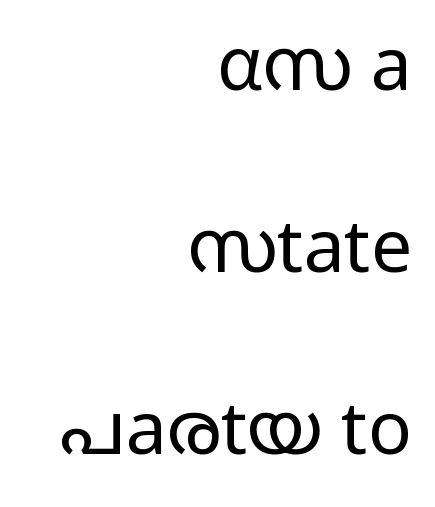
Horizontal alignment here is rightward, an uncommon choice for prose. Each letter's strokes conclude bluntly, with no projecting serifs. Ink coverage per letter is moderate at most. Each letter keeps its own natural width here, so spacing adapts to shape.
